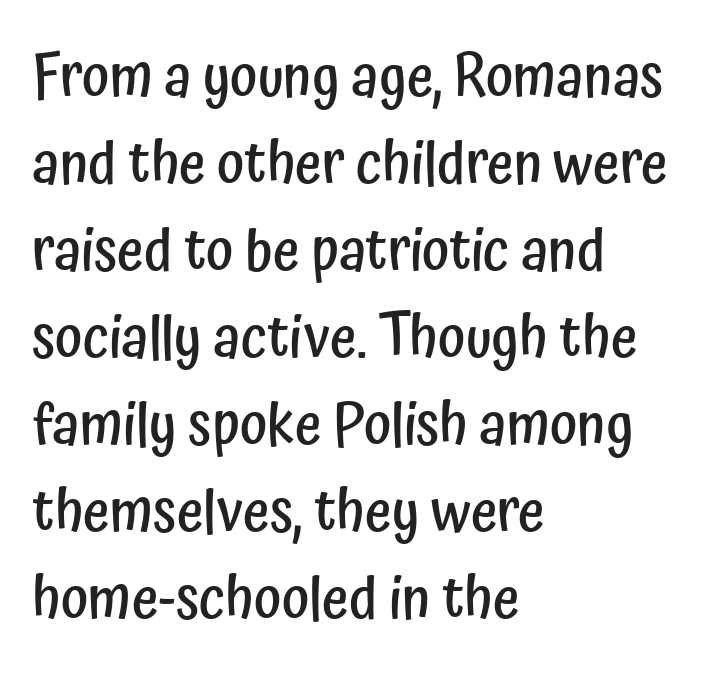
{"serif": "no", "italic": "no", "bold": "semi", "weight": "semibold", "width": "condensed", "stroke_contrast": "low", "x_height": "medium", "monospaced": "no", "underline": "no", "align": "left", "line_spacing": "normal", "line_spacing_ratio": 1.5, "letter_spacing": "normal", "letter_spacing_em": 0.0, "glyph_px": 58}
